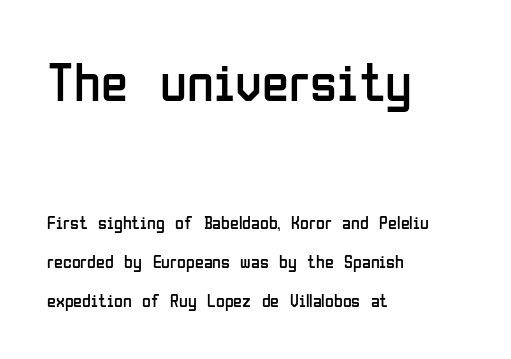
Students, note that the glyphs here touch the page at normal intervals. No letter is thick-stroked: the sample isn't bold. The letters advance in unequal steps, a hallmark of proportional type. Interline gaps are noticeably wide in this sample. Every character sits straight up, as roman type does.
